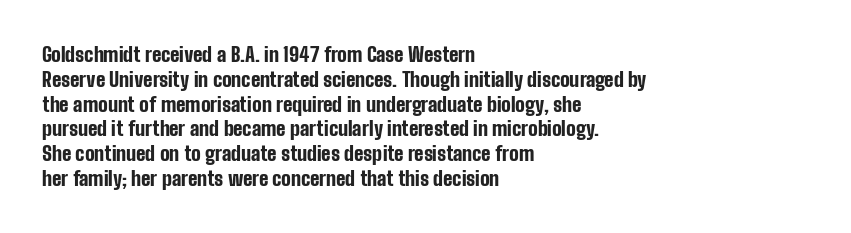
The image shows 20 px bold type, upright; set left-aligned, line spacing 1.24x, normal letter spacing, not underlined.
